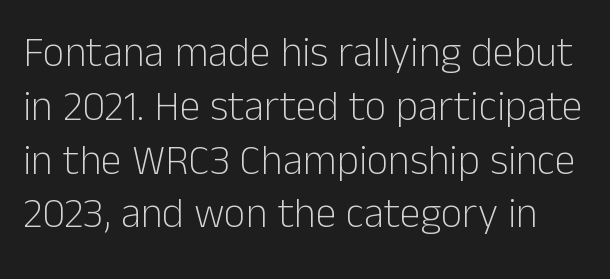
The image shows 42 px light sans-serif type, upright; set normal line spacing (1.28x), normal letter spacing, not underlined; low stroke contrast and a medium x-height.
